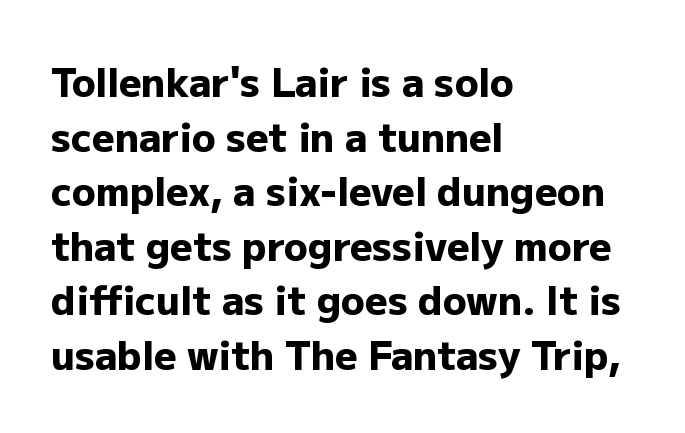
{"serif": "no", "italic": "no", "bold": "yes", "weight": "heavy", "width": "normal", "stroke_contrast": "low", "x_height": "medium", "monospaced": "no", "underline": "no", "align": "left", "line_spacing": "normal", "line_spacing_ratio": 1.4, "letter_spacing": "normal", "letter_spacing_em": 0.0, "glyph_px": 39}
